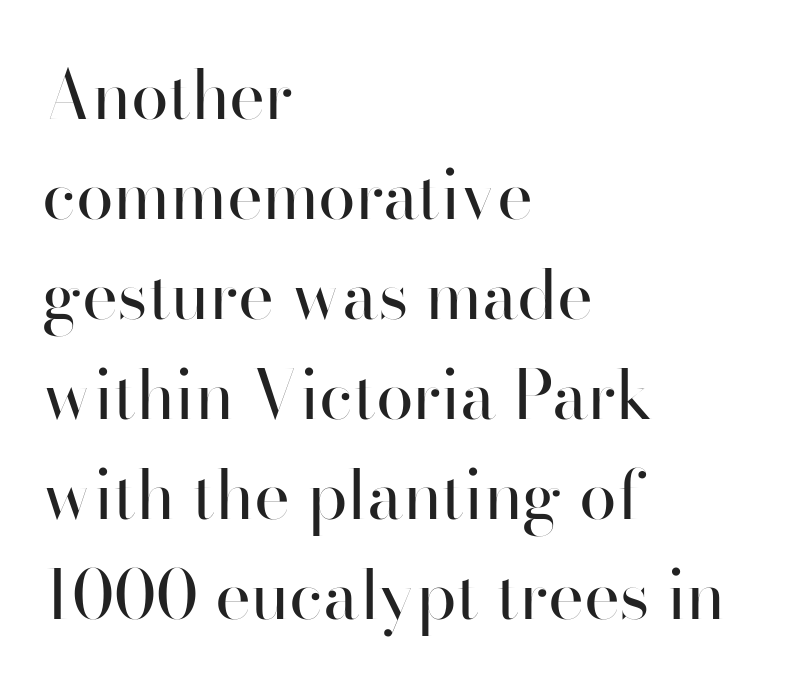
Q: Is the text bold? A: No.
Q: Is the text italic (slanted)? A: No, it is upright.
Q: Is the typeface a serif or a sans-serif typeface? A: Sans-serif.
Q: Is the text underlined? A: No.
Q: How is the paragraph aligned? A: Left-aligned.
Q: Is the spacing between letters normal or unusually wide? A: Normal.
Q: Is the spacing between lines tight, normal or loose? A: Normal.
Q: Width (condensed, normal, or wide)? A: Normal.
Q: Stroke contrast? A: High.
Q: x-height? A: Small.
Q: Monospaced? A: No.
